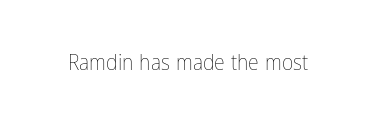
The image shows 22 px text type, upright; set normal letter spacing, not underlined.
